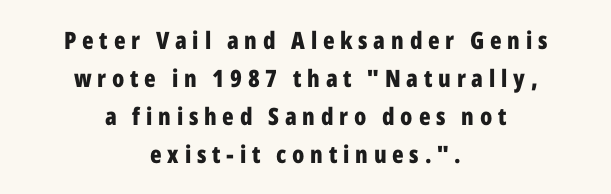
The image shows 24 px bold type, upright; set centered, normal line spacing (1.58x), unusually wide letter spacing (+0.24 em), not underlined.
